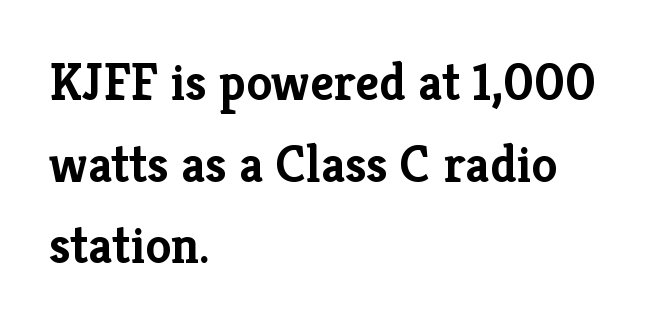
The image shows 52 px semibold serif type, upright; set left-aligned, normal line spacing (1.57x), normal letter spacing, not underlined; low stroke contrast and a medium x-height.
